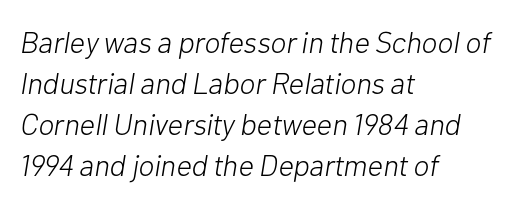
{"italic": "yes", "lean": "right", "slant_degrees": 10, "bold": "no", "weight": "light", "width": "normal", "stroke_contrast": "low", "x_height": "medium", "monospaced": "no", "underline": "no", "align": "left", "line_spacing": "normal", "line_spacing_ratio": 1.37, "letter_spacing": "normal", "letter_spacing_em": 0.0, "glyph_px": 30}
